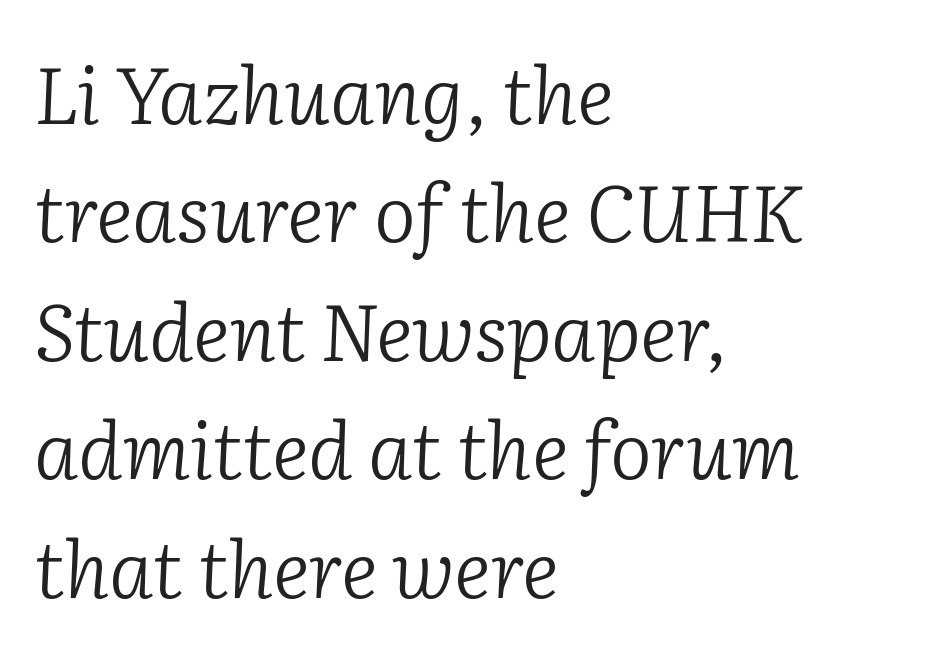
The image shows 79 px light serif type, italic (leaning right); set left-aligned, normal line spacing (1.5x), normal letter spacing, not underlined; low stroke contrast and a medium x-height.
